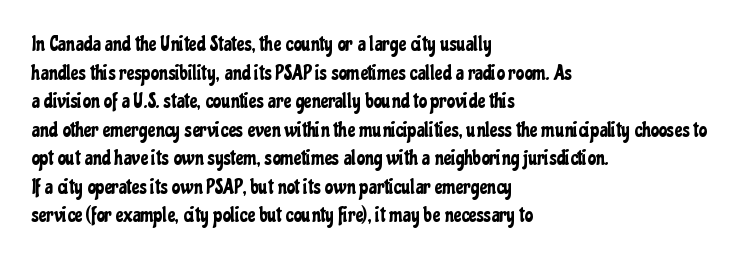
{"italic": "no", "underline": "no", "align": "left", "line_spacing": "normal", "line_spacing_ratio": 1.36, "letter_spacing": "normal", "letter_spacing_em": 0.0, "glyph_px": 21}
